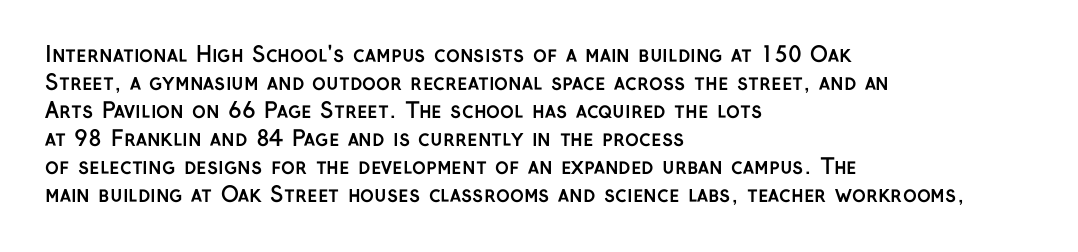
Style check: upright. Reading down the block, your eye returns to a fixed left position each line. This rendering leaves character spacing at its baseline value. Check under the words: just untouched page.
